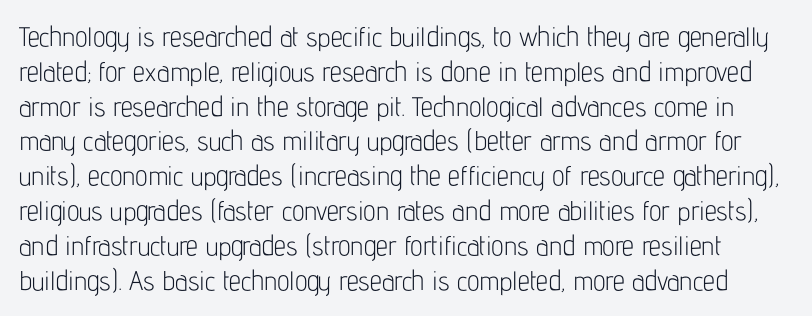
The passage shown stacks its lines at a standard gap. Inter-character spacing is left at the font's built-in metrics. Weight: not bold — regular or lighter. A clean baseline with only descenders dipping below it. A typesetter would mark this as roman, not italic.
